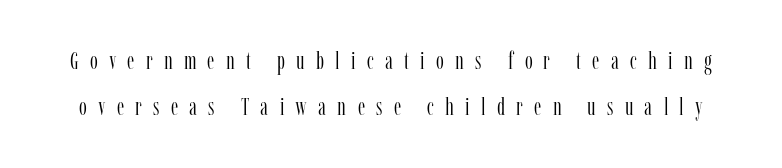
Q: Is the text bold? A: No.
Q: Is the text italic (slanted)? A: No, it is upright.
Q: Is the text underlined? A: No.
Q: Is the spacing between letters normal or unusually wide? A: Unusually wide.
